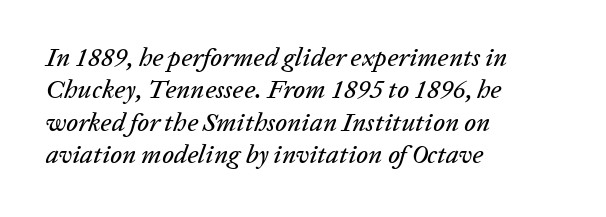
{"italic": "yes", "lean": "right", "slant_degrees": 20, "underline": "no", "align": "left", "line_spacing": "normal", "line_spacing_ratio": 1.25, "letter_spacing": "normal", "letter_spacing_em": 0.0, "glyph_px": 26}
